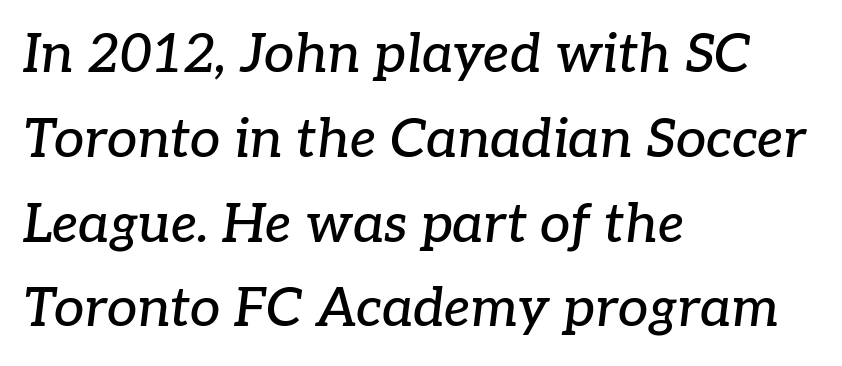
Vertical spacing — default. Would a proofreader flag this as italicized? Yes. Serif or sans? Serif — the stroke terminals have little feet. Compared with a centered layout, this one pins lines to the left instead. Students, note that the glyphs here touch the page at normal intervals.
